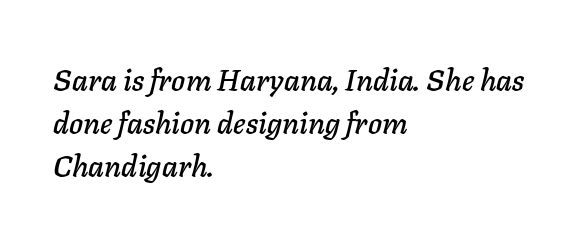
{"italic": "yes", "lean": "right", "slant_degrees": 11, "width": "normal", "stroke_contrast": "low", "x_height": "medium", "monospaced": "no", "underline": "no", "align": "left", "line_spacing": "normal", "line_spacing_ratio": 1.44, "letter_spacing": "normal", "letter_spacing_em": 0.0, "glyph_px": 30}
